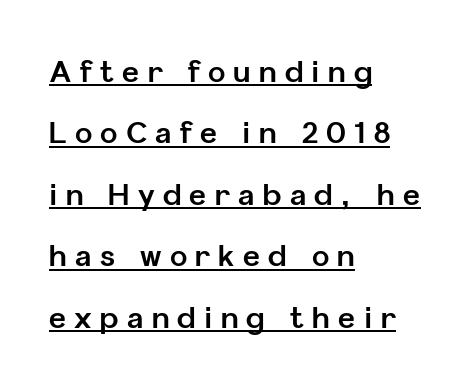
The image shows 29 px bold sans-serif type, upright; set left-aligned, loose line spacing (2.12x), unusually wide letter spacing (+0.29 em), underlined; low stroke contrast and a medium x-height.
